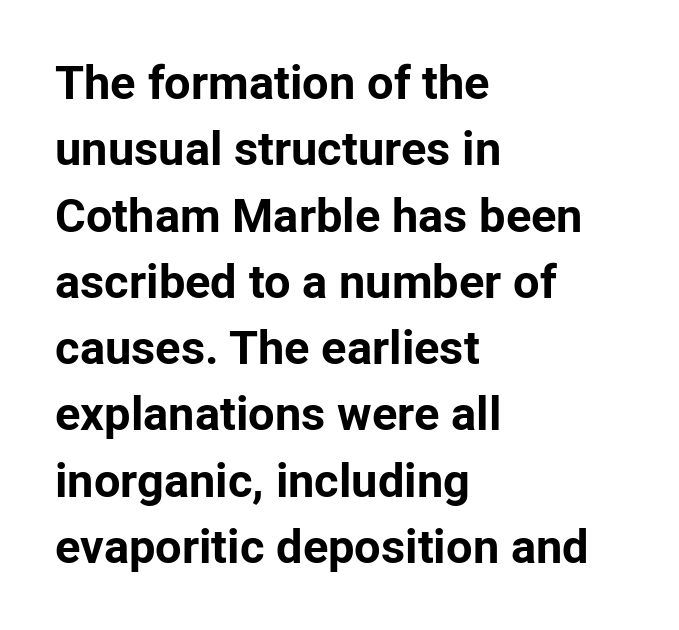
{"serif": "no", "italic": "no", "bold": "yes", "weight": "bold", "width": "normal", "stroke_contrast": "low", "x_height": "medium", "monospaced": "no", "underline": "no", "align": "left", "line_spacing": "normal", "line_spacing_ratio": 1.41, "letter_spacing": "normal", "letter_spacing_em": 0.0, "glyph_px": 47}
